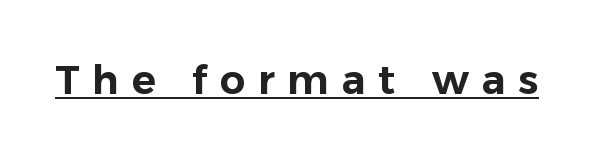
{"serif": "no", "italic": "no", "width": "normal", "stroke_contrast": "low", "x_height": "medium", "monospaced": "no", "underline": "yes", "letter_spacing": "wide", "letter_spacing_em": 0.32, "glyph_px": 40}
